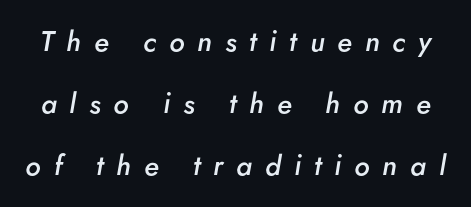
Q: Is the text bold? A: Semi-bold.
Q: Is the text italic (slanted)? A: Yes, it leans right by about 5 degrees.
Q: Is the text underlined? A: No.
Q: Is the spacing between letters normal or unusually wide? A: Unusually wide.
Q: Is the spacing between lines tight, normal or loose? A: Loose.
Q: Width (condensed, normal, or wide)? A: Normal.
Q: Stroke contrast? A: Low.
Q: x-height? A: Small.
Q: Monospaced? A: No.
